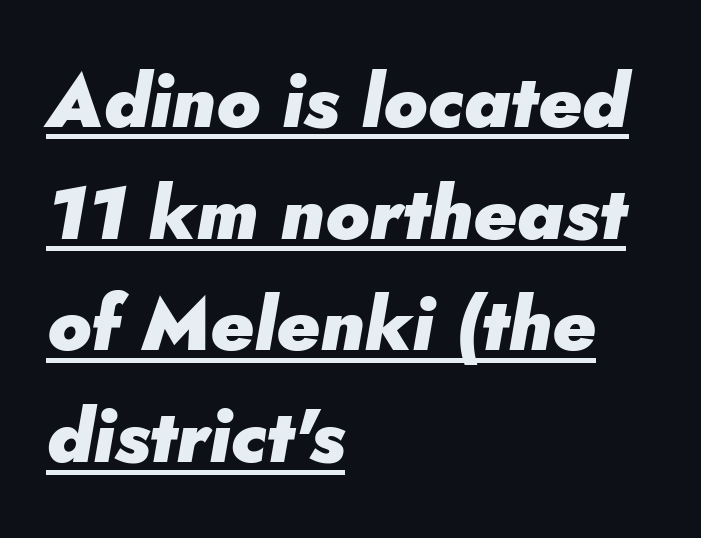
{"italic": "yes", "lean": "right", "slant_degrees": 5, "bold": "yes", "weight": "heavy", "width": "normal", "stroke_contrast": "low", "x_height": "small", "monospaced": "no", "underline": "yes", "align": "left", "line_spacing": "normal", "line_spacing_ratio": 1.49, "letter_spacing": "normal", "letter_spacing_em": 0.0, "glyph_px": 75}
